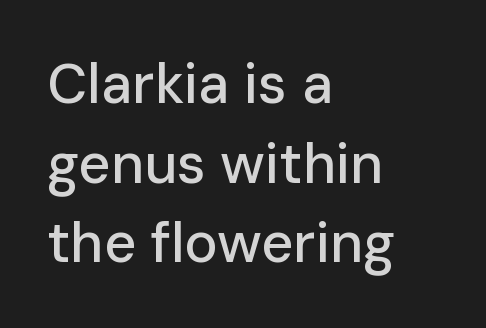
Q: Is the text italic (slanted)? A: No, it is upright.
Q: Is the typeface a serif or a sans-serif typeface? A: Sans-serif.
Q: Is the text underlined? A: No.
Q: How is the paragraph aligned? A: Left-aligned.
Q: Is the spacing between letters normal or unusually wide? A: Normal.
Q: Is the spacing between lines tight, normal or loose? A: Normal.
Q: Width (condensed, normal, or wide)? A: Normal.
Q: Stroke contrast? A: Low.
Q: x-height? A: Medium.
Q: Monospaced? A: No.
